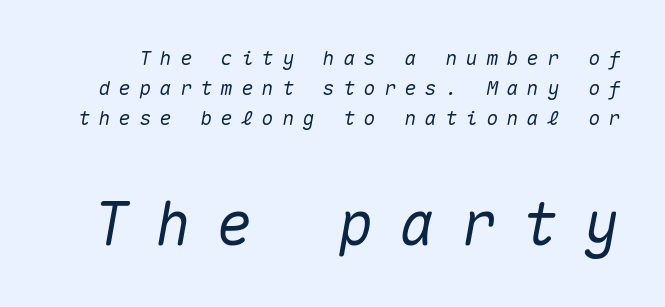
The image shows 60 px text type, italic (leaning right), monospaced; set normal line spacing (1.51x), unusually wide letter spacing (+0.42 em), not underlined; the second (bottom) block is 3.0x larger; medium stroke contrast and a medium x-height.
